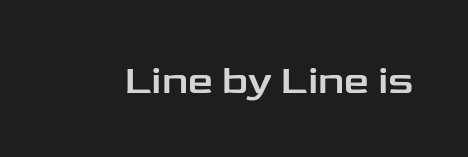
Q: Is the text italic (slanted)? A: No, it is upright.
Q: Is the typeface a serif or a sans-serif typeface? A: Sans-serif.
Q: Is the text underlined? A: No.
Q: Is the spacing between letters normal or unusually wide? A: Normal.
Q: Width (condensed, normal, or wide)? A: Wide.
Q: Stroke contrast? A: Low.
Q: x-height? A: Medium.
Q: Monospaced? A: No.
